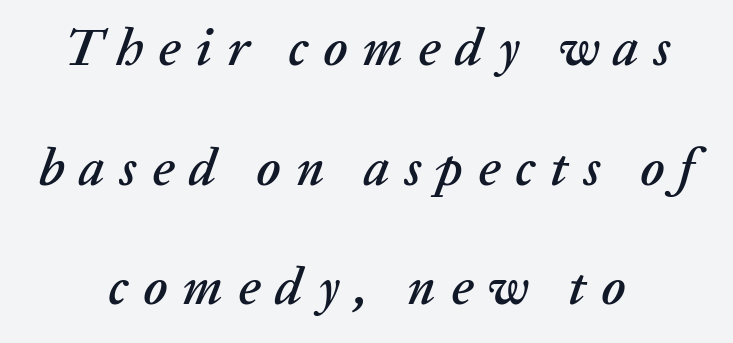
Q: Is the text italic (slanted)? A: Yes, it leans right by about 20 degrees.
Q: Is the text underlined? A: No.
Q: How is the paragraph aligned? A: Centered.
Q: Is the spacing between letters normal or unusually wide? A: Unusually wide.
Q: Is the spacing between lines tight, normal or loose? A: Loose.
Q: Width (condensed, normal, or wide)? A: Normal.
Q: Stroke contrast? A: Low.
Q: x-height? A: Medium.
Q: Monospaced? A: No.
